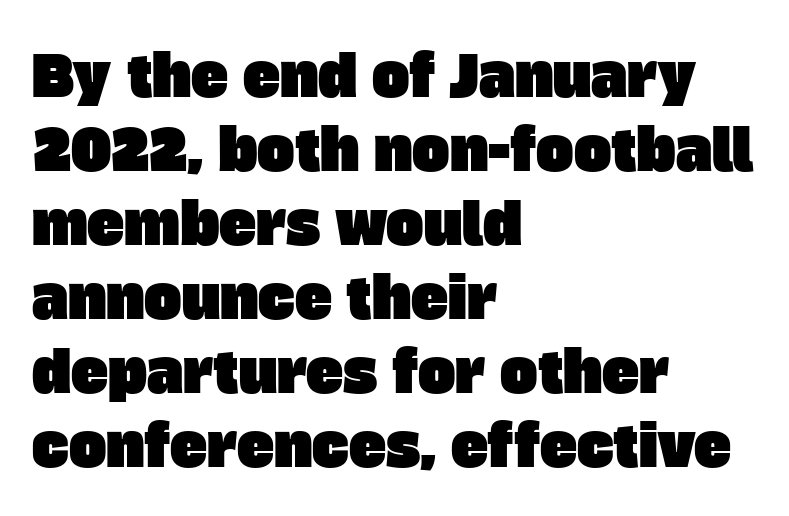
Letterform terminals end flat and unadorned throughout the passage. The strip under each line holds only bare page. Whoever set this chose a conventional vertical rhythm. Layout note: lines flush left. The letterforms sit shoulder to shoulder at normal distance.
